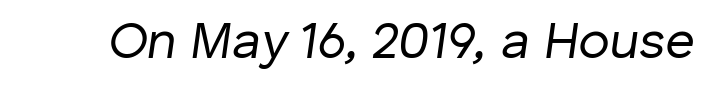
Q: Is the text bold? A: No.
Q: Is the text italic (slanted)? A: Yes, it leans right by about 8 degrees.
Q: Is the text underlined? A: No.
Q: Is the spacing between letters normal or unusually wide? A: Normal.
Q: Width (condensed, normal, or wide)? A: Normal.
Q: Stroke contrast? A: Low.
Q: x-height? A: Medium.
Q: Monospaced? A: No.
